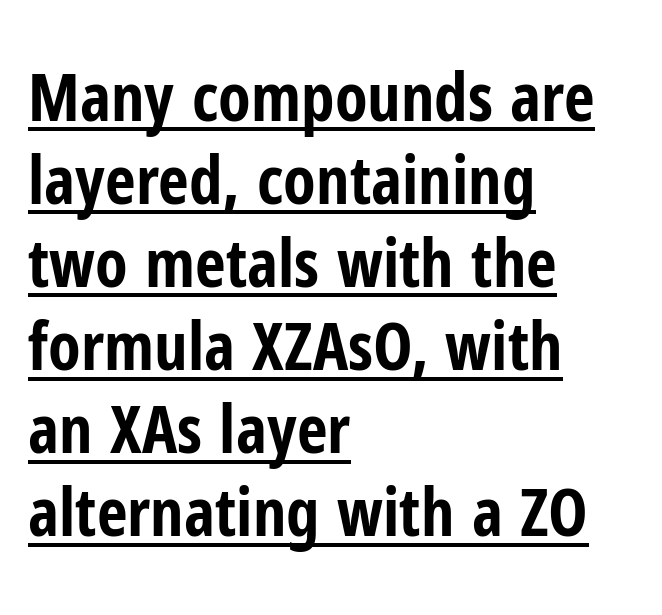
{"serif": "no", "italic": "no", "bold": "yes", "weight": "bold", "width": "condensed", "stroke_contrast": "low", "x_height": "medium", "monospaced": "no", "underline": "yes", "align": "left", "line_spacing_ratio": 1.24, "letter_spacing": "normal", "letter_spacing_em": 0.0, "glyph_px": 67}
